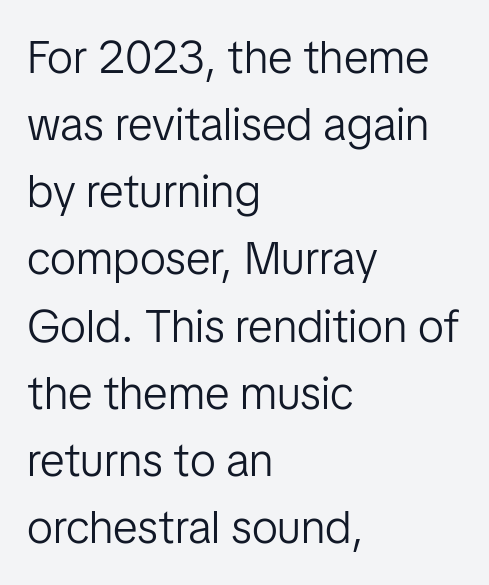
{"serif": "no", "italic": "no", "bold": "no", "weight": "light", "width": "normal", "stroke_contrast": "low", "x_height": "medium", "monospaced": "no", "underline": "no", "align": "left", "line_spacing": "normal", "line_spacing_ratio": 1.46, "letter_spacing": "normal", "letter_spacing_em": 0.0, "glyph_px": 46}
